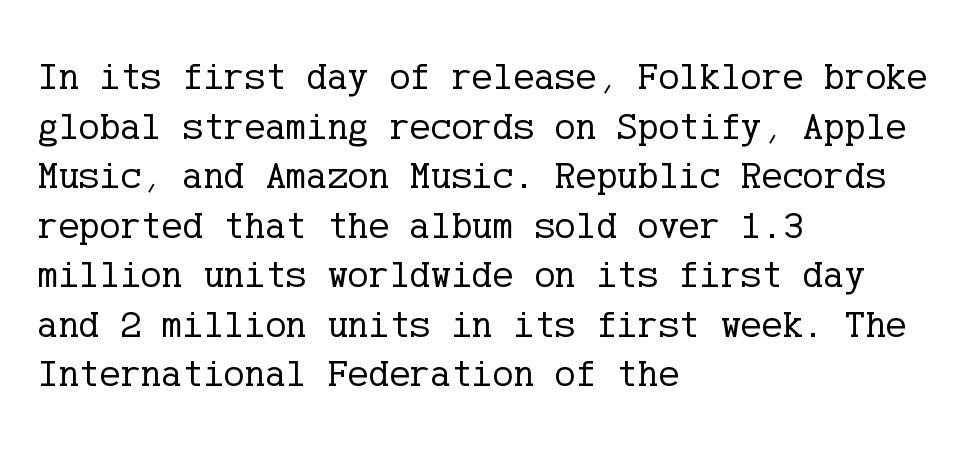
{"serif": "yes", "italic": "no", "bold": "no", "weight": "regular", "width": "normal", "stroke_contrast": "low", "x_height": "medium", "underline": "no", "align": "left", "line_spacing": "normal", "line_spacing_ratio": 1.27, "letter_spacing": "normal", "letter_spacing_em": 0.0, "glyph_px": 39}
